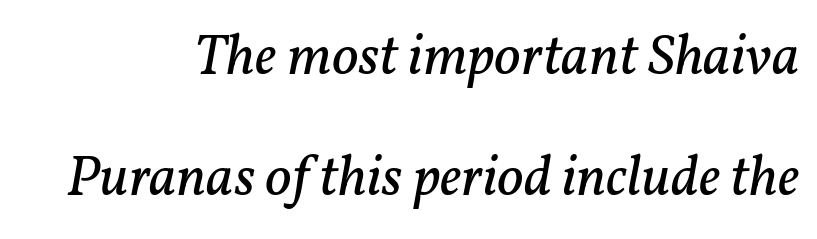
The image shows 58 px regular-weight serif type, italic (leaning right); set right-aligned, loose line spacing (2.08x), normal letter spacing, not underlined; low stroke contrast and a medium x-height.
